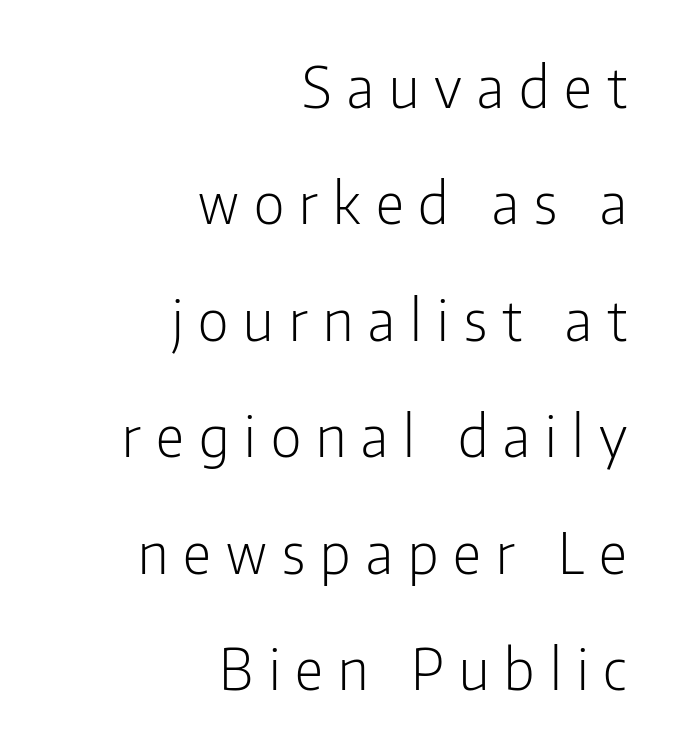
Q: Is the text bold? A: No.
Q: Is the text italic (slanted)? A: No, it is upright.
Q: Is the typeface a serif or a sans-serif typeface? A: Sans-serif.
Q: Is the text underlined? A: No.
Q: How is the paragraph aligned? A: Right-aligned.
Q: Is the spacing between letters normal or unusually wide? A: Unusually wide.
Q: Is the spacing between lines tight, normal or loose? A: Loose.
Q: Width (condensed, normal, or wide)? A: Condensed.
Q: Stroke contrast? A: Low.
Q: x-height? A: Medium.
Q: Monospaced? A: No.
